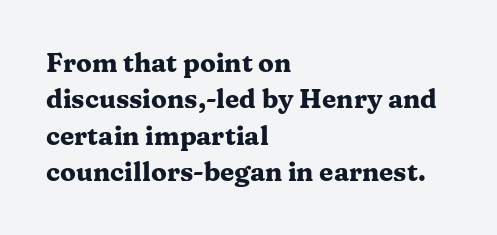
{"italic": "no", "bold": "yes", "underline": "no", "align": "left", "line_spacing": "normal", "line_spacing_ratio": 1.4, "letter_spacing": "normal", "letter_spacing_em": 0.0, "glyph_px": 26}
